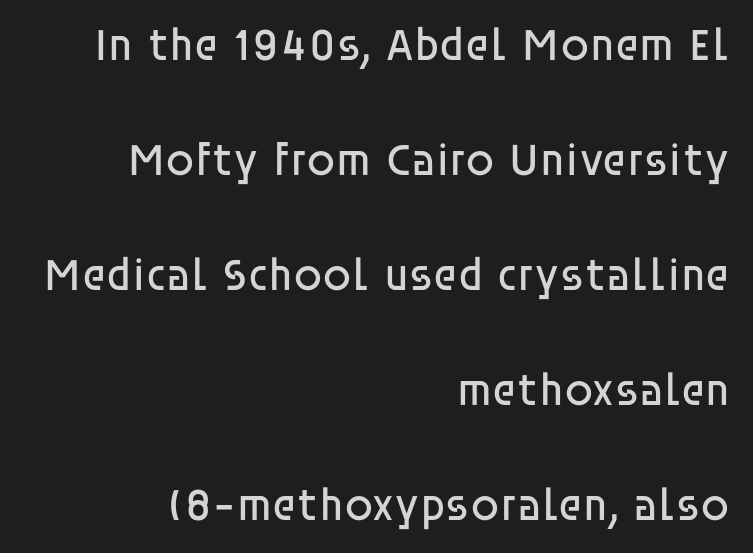
Q: Is the text bold? A: No.
Q: Is the text italic (slanted)? A: No, it is upright.
Q: Is the typeface a serif or a sans-serif typeface? A: Sans-serif.
Q: Is the text underlined? A: No.
Q: How is the paragraph aligned? A: Right-aligned.
Q: Is the spacing between letters normal or unusually wide? A: Normal.
Q: Is the spacing between lines tight, normal or loose? A: Loose.
Q: Width (condensed, normal, or wide)? A: Normal.
Q: Stroke contrast? A: Low.
Q: x-height? A: Large.
Q: Monospaced? A: No.
